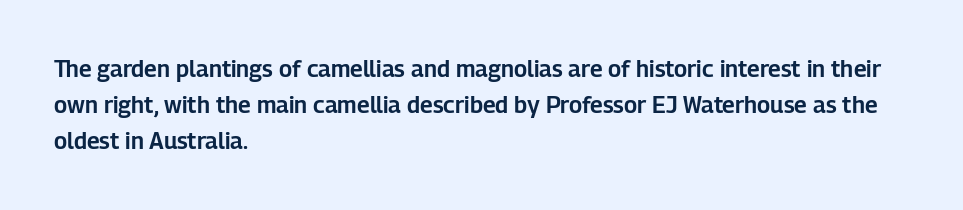
Regular leading. Check under the words: just untouched page. The type is set solid horizontally, with unmodified tracking. The paragraph has a hard left edge and a soft right edge.
